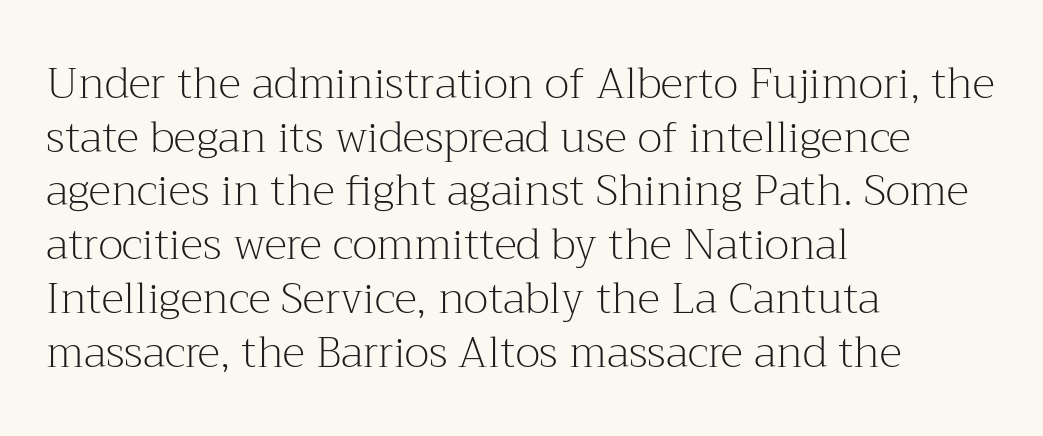
Q: Is the text bold? A: No.
Q: Is the text italic (slanted)? A: No, it is upright.
Q: Is the typeface a serif or a sans-serif typeface? A: Serif.
Q: Is the text underlined? A: No.
Q: How is the paragraph aligned? A: Left-aligned.
Q: Is the spacing between letters normal or unusually wide? A: Normal.
Q: Is the spacing between lines tight, normal or loose? A: Normal.
Q: Width (condensed, normal, or wide)? A: Normal.
Q: Stroke contrast? A: Medium.
Q: x-height? A: Medium.
Q: Monospaced? A: No.
